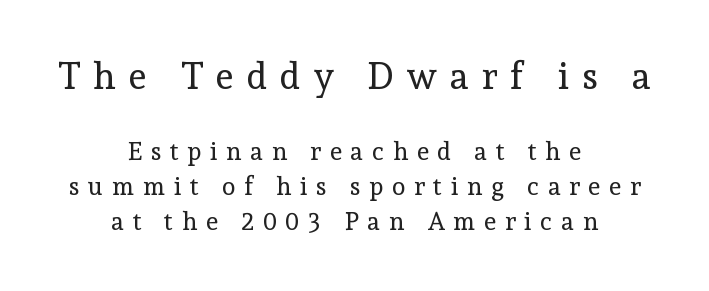
The image shows 37 px regular-weight serif type, upright; set centered, normal line spacing (1.41x), unusually wide letter spacing (+0.35 em), not underlined; the first (top) block is 1.48x larger; a medium x-height.
